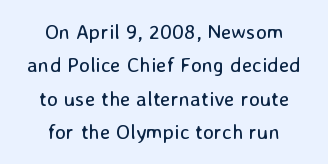
Q: Is the text bold? A: No.
Q: Is the text italic (slanted)? A: No, it is upright.
Q: Is the text underlined? A: No.
Q: How is the paragraph aligned? A: Centered.
Q: Is the spacing between letters normal or unusually wide? A: Normal.
Q: Is the spacing between lines tight, normal or loose? A: Normal.
